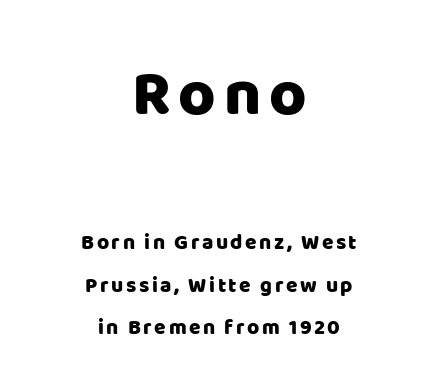
The image shows 64 px sans-serif type, upright; set centered, loose line spacing (2.02x), not underlined; the first (top) block is 3.05x larger; low stroke contrast and a large x-height.
